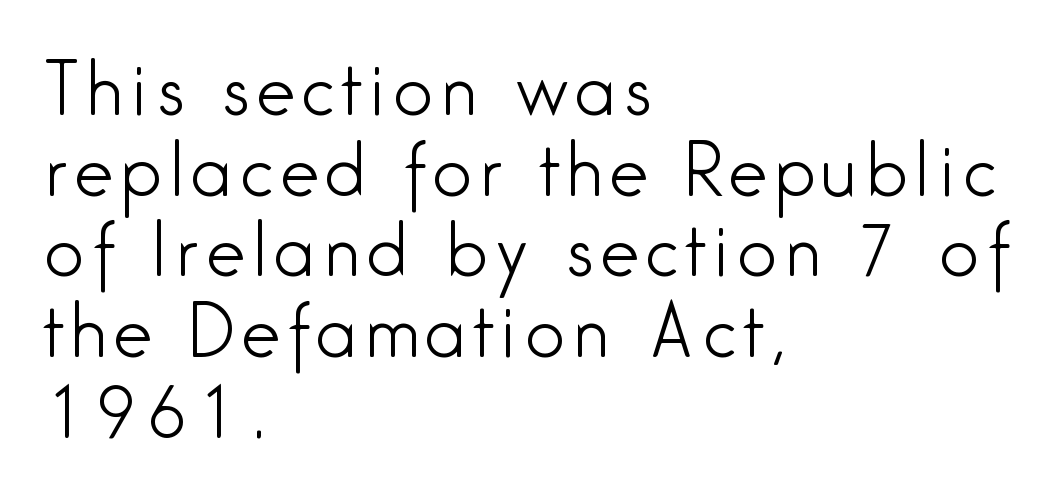
{"serif": "no", "italic": "no", "bold": "no", "weight": "light", "width": "condensed", "stroke_contrast": "low", "x_height": "medium", "monospaced": "no", "underline": "no", "align": "left", "line_spacing_ratio": 1.17, "glyph_px": 69}
